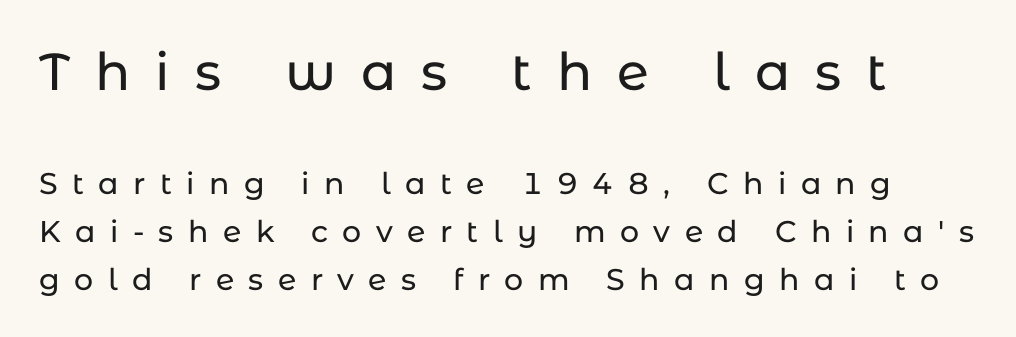
The image shows 52 px sans-serif type, upright; set normal line spacing (1.6x), unusually wide letter spacing (+0.48 em), not underlined; the first (top) block is 1.73x larger; low stroke contrast and a medium x-height.
